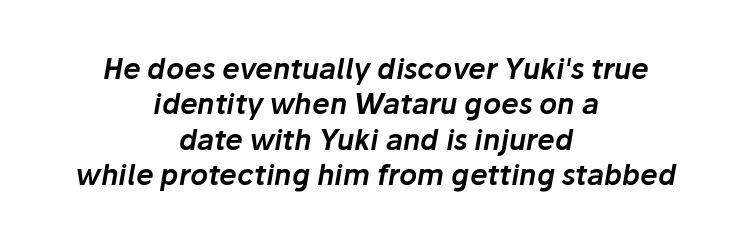
{"italic": "yes", "lean": "right", "slant_degrees": 10, "width": "normal", "stroke_contrast": "low", "x_height": "medium", "monospaced": "no", "underline": "no", "align": "center", "line_spacing": "normal", "line_spacing_ratio": 1.26, "letter_spacing": "normal", "letter_spacing_em": 0.0, "glyph_px": 28}
